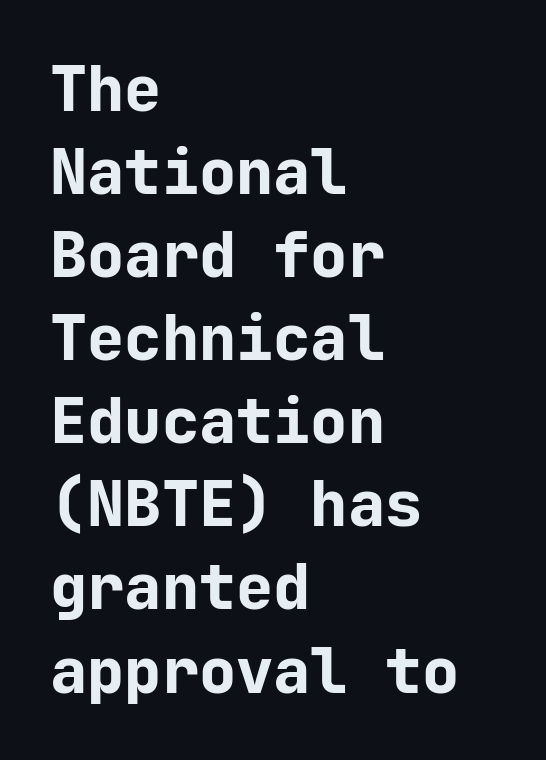
The image shows 62 px bold sans-serif type, upright, monospaced; set left-aligned, normal line spacing (1.34x), normal letter spacing, not underlined; low stroke contrast and a medium x-height.
